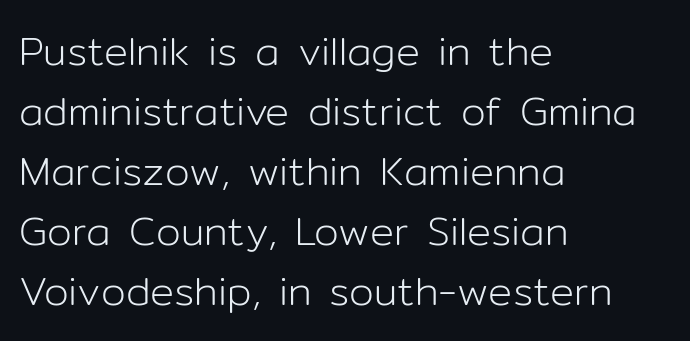
Does extra space separate the letters? No, they use regular spacing. Spacing verdict: proportional, widths tailored to each character. Is there much room between lines? A standard amount, neither cramped nor airy. Upright lettering throughout. Serif or sans? Sans — the stroke terminals are bare.
